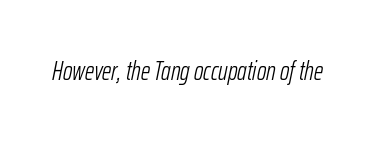
The image shows 26 px text type, italic (leaning right); set normal letter spacing, not underlined.
